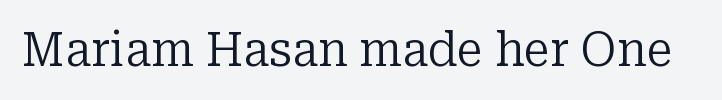
Upright lettering throughout. A light-to-regular cut is what we see here. Beneath every word, the page is bare. The letterforms sit shoulder to shoulder at normal distance.
